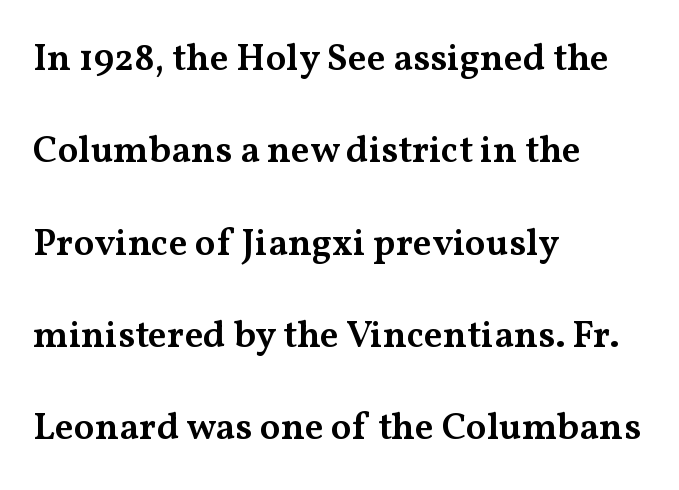
Reading down the block, your eye returns to a fixed left position each line. Lines of text with bare space underneath. Are there feet on the stems? There are — it's a serif. Upright lettering throughout. Each glyph is drawn with semibold strokes, heavier than normal yet not fully bold.
